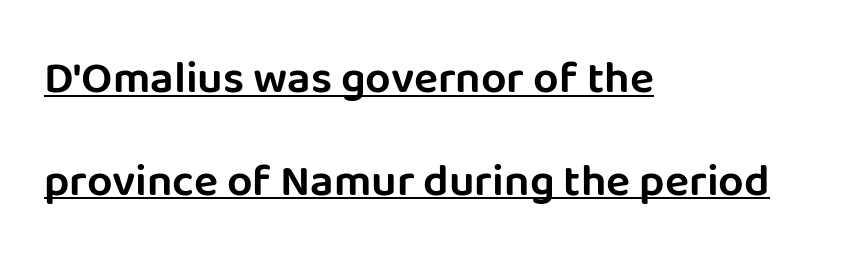
{"serif": "no", "italic": "no", "width": "normal", "stroke_contrast": "low", "x_height": "large", "monospaced": "no", "underline": "yes", "align": "left", "line_spacing": "loose", "line_spacing_ratio": 2.28, "letter_spacing": "normal", "letter_spacing_em": 0.0, "glyph_px": 45}
